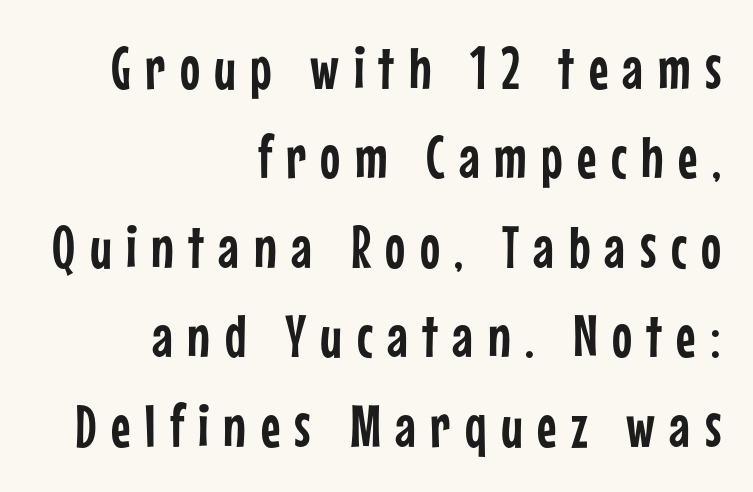
Think of a printed novel: that variable character pitch is what you see here. Observe the absence of serifs on each vertical stroke in this sample. Quick note: underline off. The lines are quadded right.
